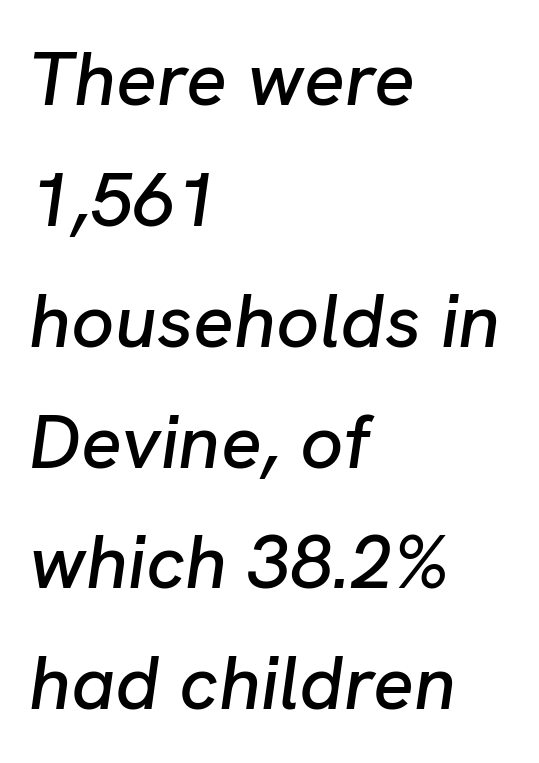
{"italic": "yes", "lean": "right", "slant_degrees": 8, "width": "normal", "stroke_contrast": "low", "x_height": "medium", "monospaced": "no", "underline": "no", "align": "left", "line_spacing": "normal", "line_spacing_ratio": 1.59, "letter_spacing": "normal", "letter_spacing_em": 0.0, "glyph_px": 76}
